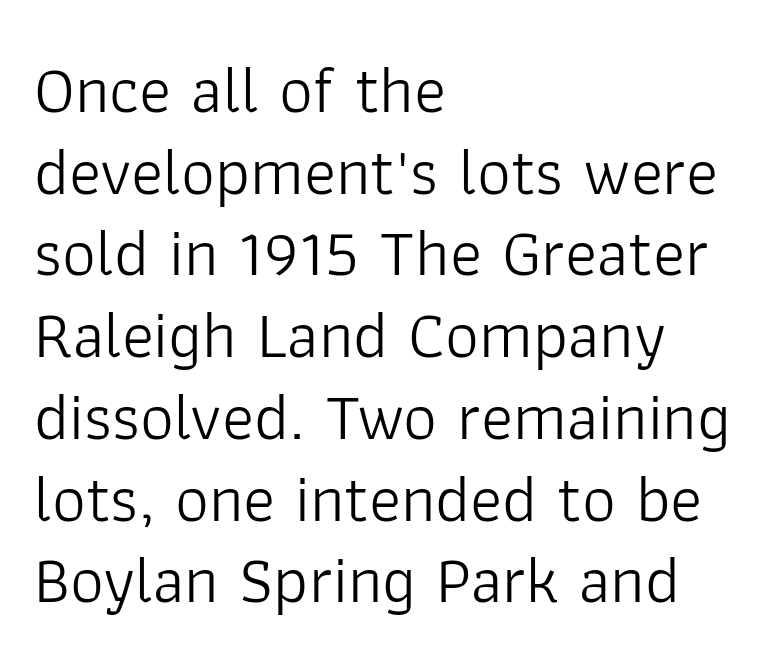
{"serif": "no", "italic": "no", "bold": "no", "weight": "light", "width": "normal", "stroke_contrast": "low", "x_height": "medium", "monospaced": "no", "underline": "no", "align": "left", "line_spacing_ratio": 1.22, "letter_spacing": "normal", "letter_spacing_em": 0.0, "glyph_px": 67}
